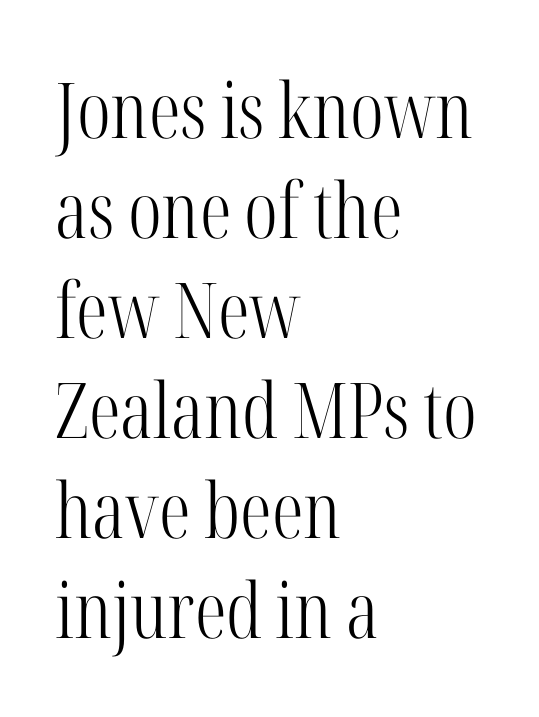
The image shows 77 px light, condensed serif type, upright; set left-aligned, normal line spacing (1.3x), normal letter spacing, not underlined; high stroke contrast and a medium x-height.
